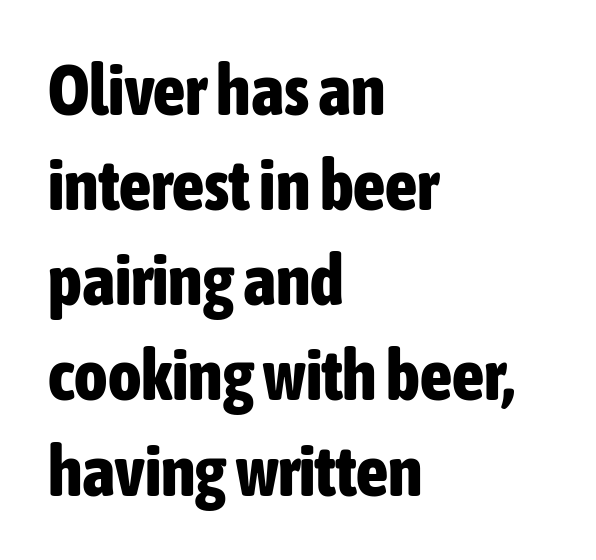
Q: Is the text bold? A: Yes.
Q: Is the text italic (slanted)? A: No, it is upright.
Q: Is the typeface a serif or a sans-serif typeface? A: Sans-serif.
Q: Is the text underlined? A: No.
Q: How is the paragraph aligned? A: Left-aligned.
Q: Is the spacing between letters normal or unusually wide? A: Normal.
Q: Is the spacing between lines tight, normal or loose? A: Normal.
Q: Width (condensed, normal, or wide)? A: Condensed.
Q: Stroke contrast? A: Low.
Q: x-height? A: Medium.
Q: Monospaced? A: No.
